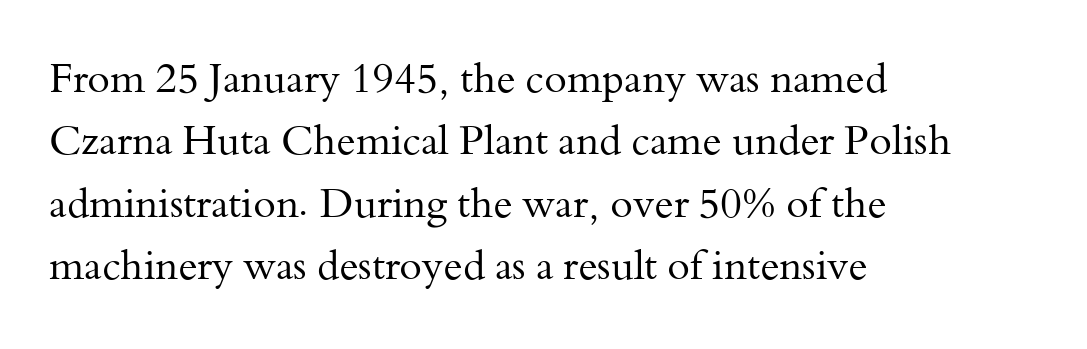
{"serif": "yes", "italic": "no", "bold": "no", "weight": "regular", "width": "normal", "stroke_contrast": "medium", "x_height": "small", "monospaced": "no", "underline": "no", "align": "left", "line_spacing": "normal", "line_spacing_ratio": 1.52, "letter_spacing": "normal", "letter_spacing_em": 0.0, "glyph_px": 41}
